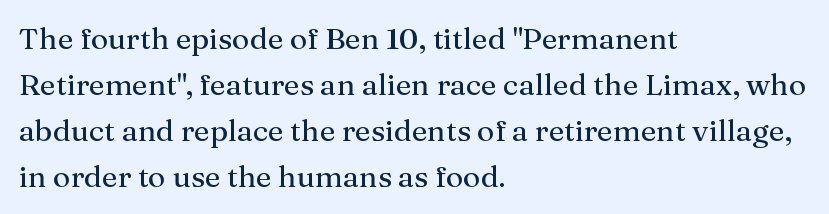
{"serif": "yes", "italic": "no", "width": "normal", "stroke_contrast": "medium", "x_height": "medium", "monospaced": "no", "underline": "no", "align": "left", "line_spacing": "normal", "line_spacing_ratio": 1.53, "letter_spacing": "normal", "letter_spacing_em": 0.0, "glyph_px": 30}
